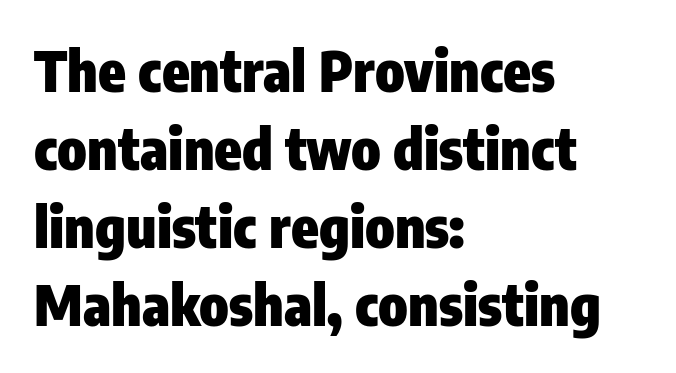
The glyphs have the mass of a bold cut. One glance says typical: line gaps are just what's usual. The paragraph shown leans on its left margin. Font category for this specimen: sans-serif. Beneath every word, the page is bare.
